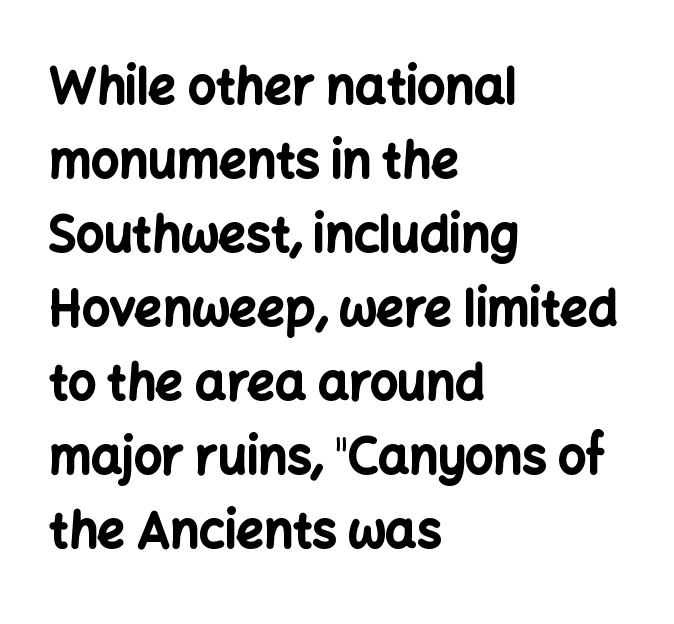
The image shows 49 px bold sans-serif type, upright; set left-aligned, normal line spacing (1.51x), normal letter spacing, not underlined; low stroke contrast and a medium x-height.
